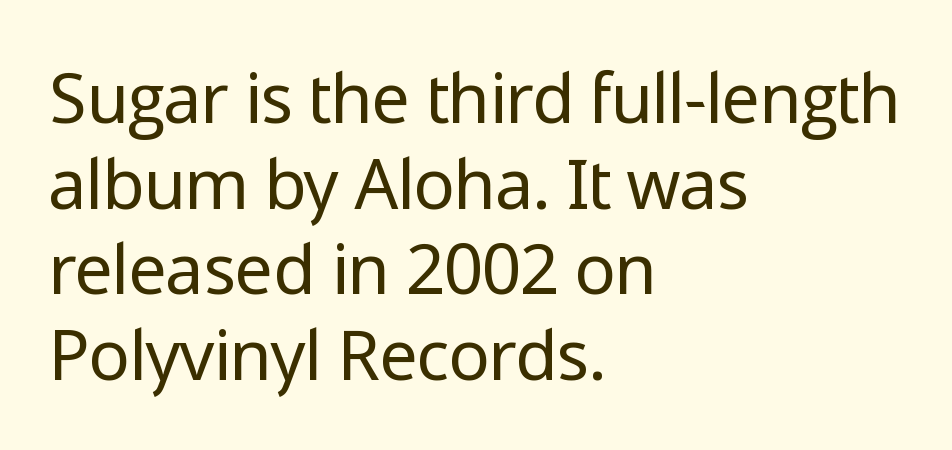
Q: Is the text bold? A: No.
Q: Is the text italic (slanted)? A: No, it is upright.
Q: Is the typeface a serif or a sans-serif typeface? A: Sans-serif.
Q: Is the text underlined? A: No.
Q: How is the paragraph aligned? A: Left-aligned.
Q: Is the spacing between letters normal or unusually wide? A: Normal.
Q: Width (condensed, normal, or wide)? A: Normal.
Q: Stroke contrast? A: Low.
Q: x-height? A: Medium.
Q: Monospaced? A: No.
